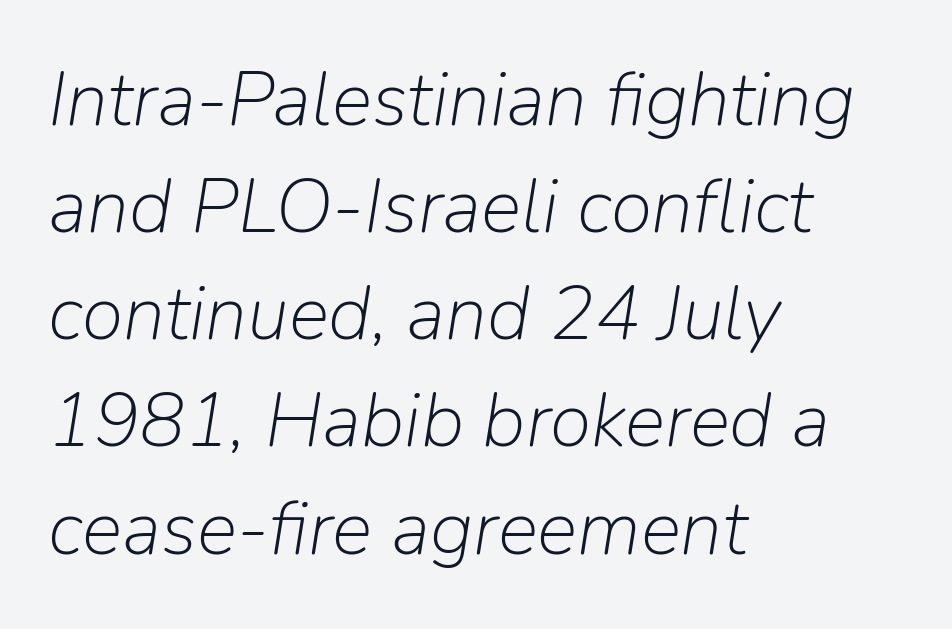
Q: Is the text bold? A: No.
Q: Is the text italic (slanted)? A: Yes, it leans right by about 9 degrees.
Q: Is the text underlined? A: No.
Q: How is the paragraph aligned? A: Left-aligned.
Q: Is the spacing between letters normal or unusually wide? A: Normal.
Q: Is the spacing between lines tight, normal or loose? A: Normal.
Q: Width (condensed, normal, or wide)? A: Normal.
Q: Stroke contrast? A: Low.
Q: x-height? A: Medium.
Q: Monospaced? A: No.
